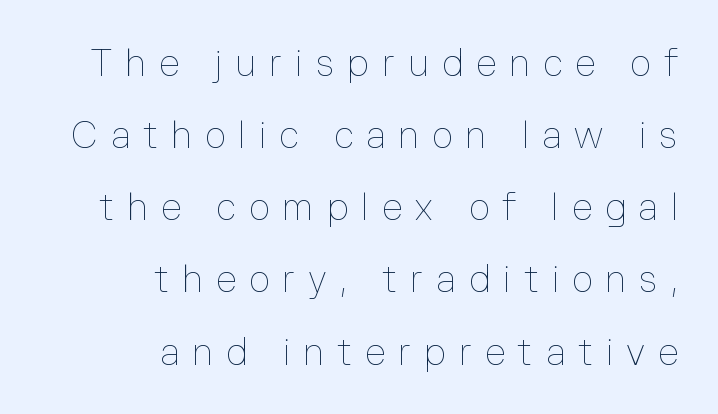
Q: Is the text bold? A: No.
Q: Is the text italic (slanted)? A: No, it is upright.
Q: Is the text underlined? A: No.
Q: How is the paragraph aligned? A: Right-aligned.
Q: Is the spacing between letters normal or unusually wide? A: Unusually wide.
Q: Is the spacing between lines tight, normal or loose? A: Loose.
Q: Width (condensed, normal, or wide)? A: Normal.
Q: Stroke contrast? A: Low.
Q: x-height? A: Medium.
Q: Monospaced? A: No.
